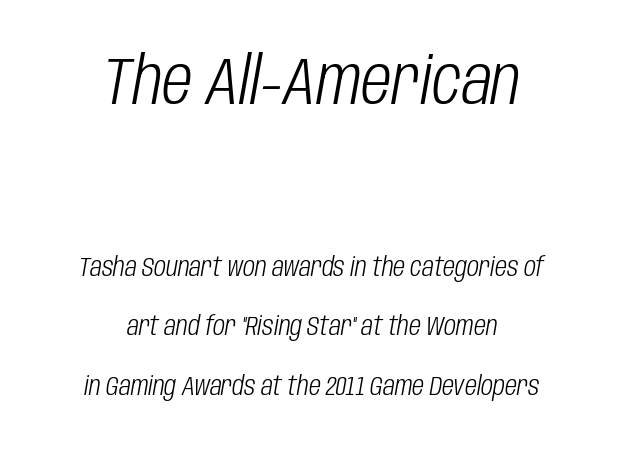
{"italic": "yes", "lean": "right", "slant_degrees": 10, "bold": "no", "weight": "light", "width": "condensed", "stroke_contrast": "low", "x_height": "large", "monospaced": "no", "underline": "no", "align": "center", "line_spacing": "loose", "line_spacing_ratio": 2.29, "letter_spacing": "normal", "letter_spacing_em": 0.0, "larger_block": "first", "size_ratio": 2.54, "glyph_px": 66}
